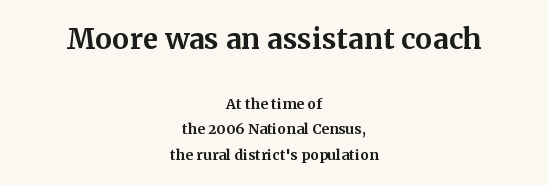
Reading down the block, each line starts at a different indent, mirrored at its end. Is the type bold? Yes — the strokes are clearly thick and heavy. Inter-character spacing is left at the font's built-in metrics. Bare-footed words on every line. Top chunk: large. Bottom chunk: small.
